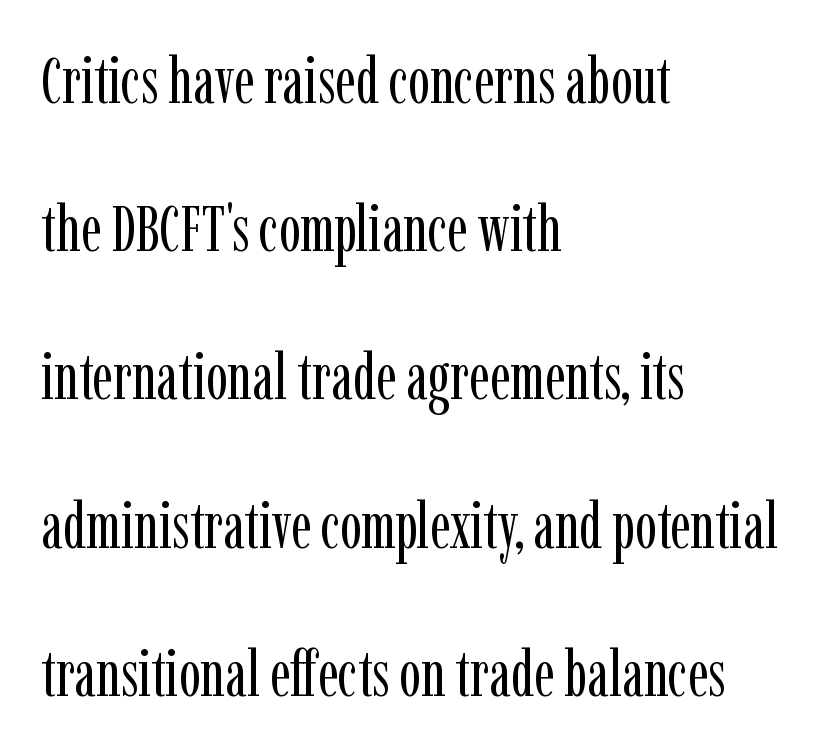
The image shows 65 px regular-weight, condensed serif type, upright; set left-aligned, loose line spacing (2.28x), normal letter spacing, not underlined; low stroke contrast and a medium x-height.
